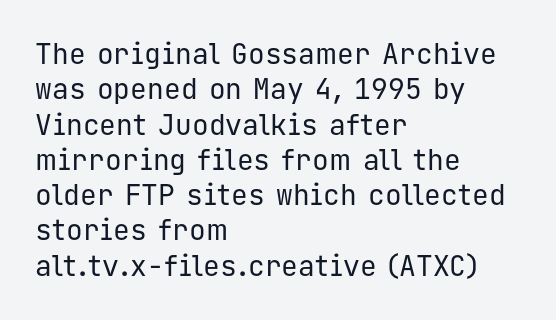
Q: Is the text bold? A: No.
Q: Is the text italic (slanted)? A: No, it is upright.
Q: Is the typeface a serif or a sans-serif typeface? A: Sans-serif.
Q: Is the text underlined? A: No.
Q: How is the paragraph aligned? A: Left-aligned.
Q: Is the spacing between letters normal or unusually wide? A: Normal.
Q: Is the spacing between lines tight, normal or loose? A: Normal.
Q: Width (condensed, normal, or wide)? A: Normal.
Q: Stroke contrast? A: Low.
Q: x-height? A: Medium.
Q: Monospaced? A: Yes.
